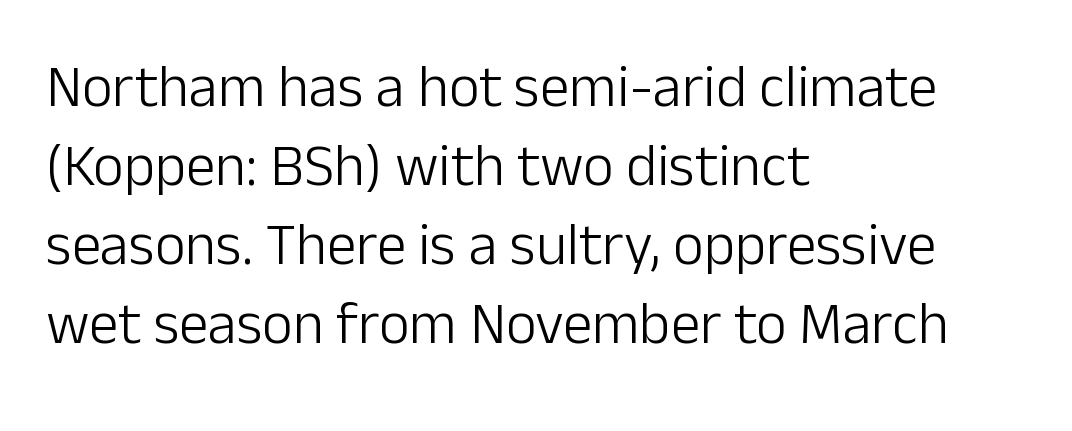
These lines are rendered in a variable-pitch font. Nobody touched the tracking dial on this one. A roman cut, with each character standing at attention. On a weight scale, this lands at 450 or below.
